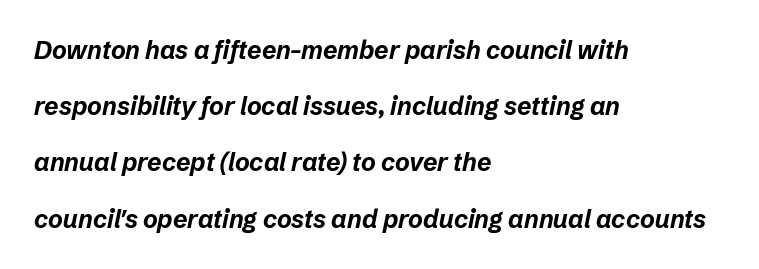
Q: Is the text bold? A: Yes.
Q: Is the text italic (slanted)? A: Yes, it leans right by about 12 degrees.
Q: Is the text underlined? A: No.
Q: How is the paragraph aligned? A: Left-aligned.
Q: Is the spacing between letters normal or unusually wide? A: Normal.
Q: Is the spacing between lines tight, normal or loose? A: Loose.
